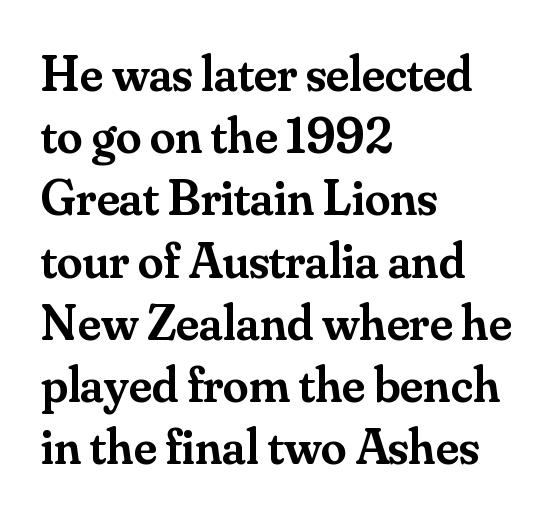
{"serif": "yes", "italic": "no", "bold": "semi", "weight": "semibold", "width": "normal", "stroke_contrast": "medium", "x_height": "small", "monospaced": "no", "underline": "no", "align": "left", "line_spacing_ratio": 1.22, "letter_spacing": "normal", "letter_spacing_em": 0.0, "glyph_px": 51}
